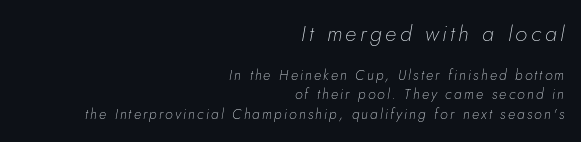
The image shows 22 px text type, italic (leaning right); set right-aligned, normal line spacing (1.38x), not underlined; the first (top) block is 1.57x larger.
